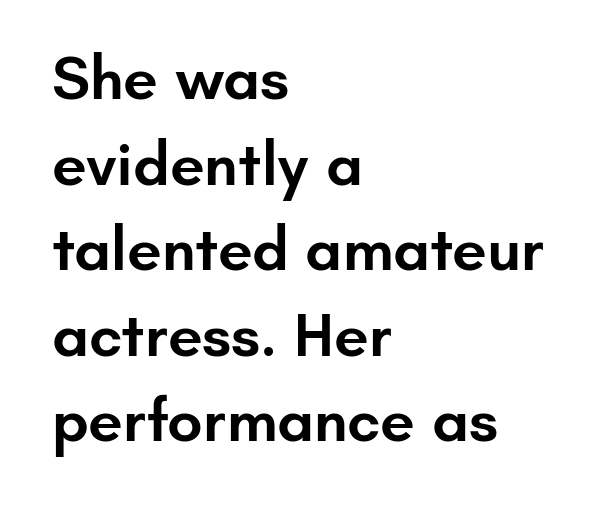
Q: Is the text bold? A: Semi-bold.
Q: Is the text italic (slanted)? A: No, it is upright.
Q: Is the typeface a serif or a sans-serif typeface? A: Sans-serif.
Q: Is the text underlined? A: No.
Q: How is the paragraph aligned? A: Left-aligned.
Q: Is the spacing between letters normal or unusually wide? A: Normal.
Q: Is the spacing between lines tight, normal or loose? A: Normal.
Q: Width (condensed, normal, or wide)? A: Normal.
Q: Stroke contrast? A: Low.
Q: x-height? A: Small.
Q: Monospaced? A: No.
